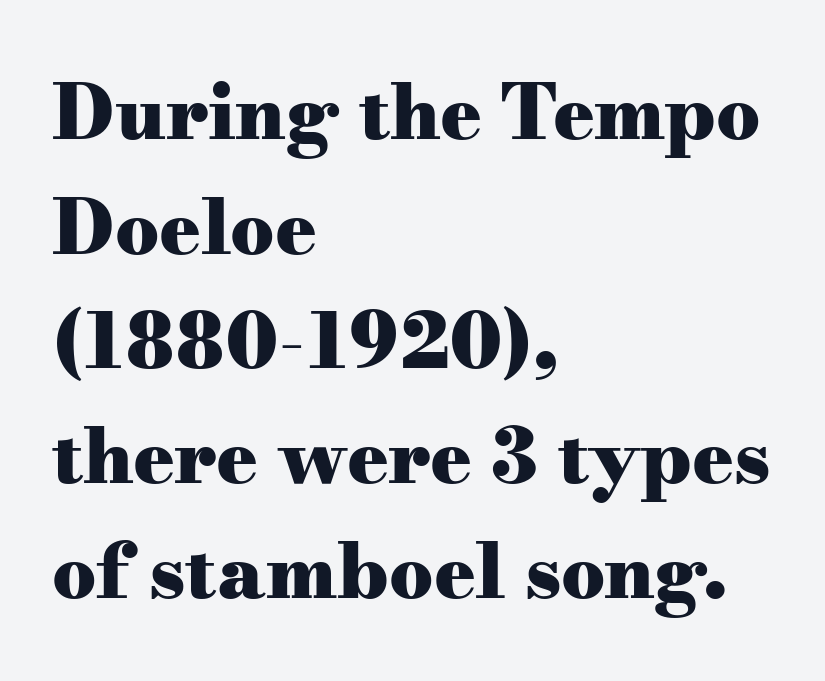
{"serif": "yes", "italic": "no", "bold": "yes", "weight": "heavy", "width": "wide", "stroke_contrast": "medium", "x_height": "small", "monospaced": "no", "underline": "no", "align": "left", "line_spacing": "normal", "line_spacing_ratio": 1.49, "letter_spacing": "normal", "letter_spacing_em": 0.0, "glyph_px": 77}
